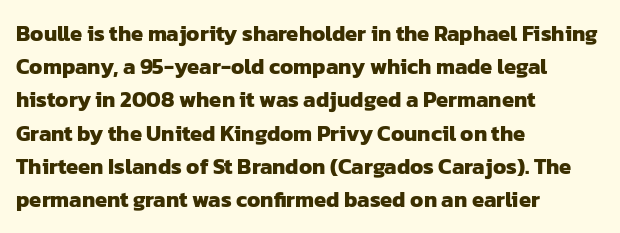
Q: Is the text bold? A: Yes.
Q: Is the text underlined? A: No.
Q: How is the paragraph aligned? A: Left-aligned.
Q: Is the spacing between letters normal or unusually wide? A: Normal.
Q: Is the spacing between lines tight, normal or loose? A: Normal.
